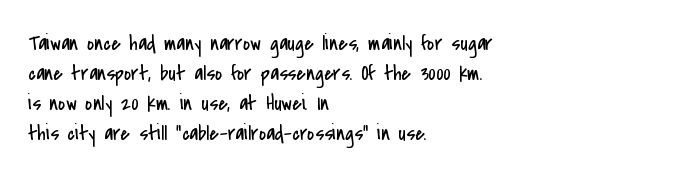
The image shows 22 px text type, upright; set left-aligned, normal line spacing (1.37x), normal letter spacing, not underlined.
